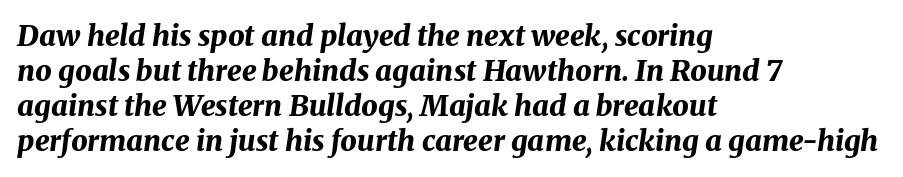
The image shows 29 px bold type, italic (leaning right); set left-aligned, line spacing 1.21x, normal letter spacing, not underlined; medium stroke contrast and a medium x-height.
